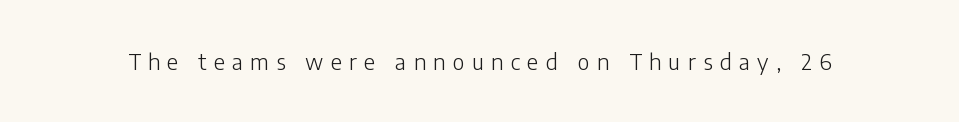
The image shows 22 px text type, upright; set unusually wide letter spacing (+0.33 em), not underlined.
